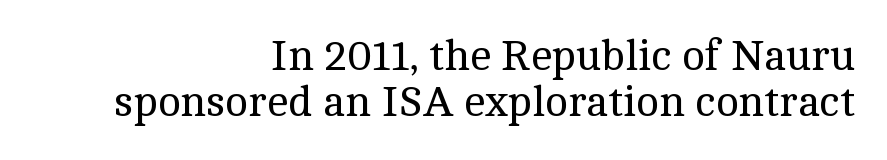
{"serif": "yes", "italic": "no", "bold": "no", "weight": "regular", "width": "normal", "x_height": "medium", "monospaced": "no", "underline": "no", "align": "right", "line_spacing": "tight", "line_spacing_ratio": 1.08, "letter_spacing": "normal", "letter_spacing_em": 0.0, "glyph_px": 43}
